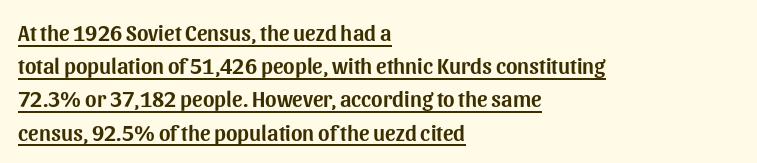
{"italic": "no", "underline": "yes", "align": "left", "line_spacing": "normal", "line_spacing_ratio": 1.51, "letter_spacing": "normal", "letter_spacing_em": 0.0, "glyph_px": 22}
